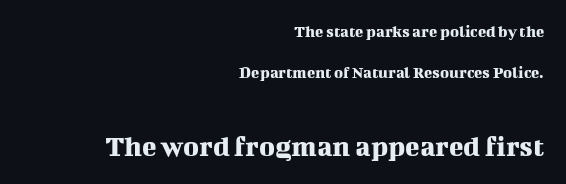
{"serif": "yes", "italic": "no", "width": "normal", "stroke_contrast": "medium", "x_height": "medium", "monospaced": "no", "underline": "no", "align": "right", "line_spacing": "loose", "line_spacing_ratio": 2.43, "letter_spacing": "normal", "letter_spacing_em": 0.0, "larger_block": "second", "size_ratio": 1.76, "glyph_px": 30}
